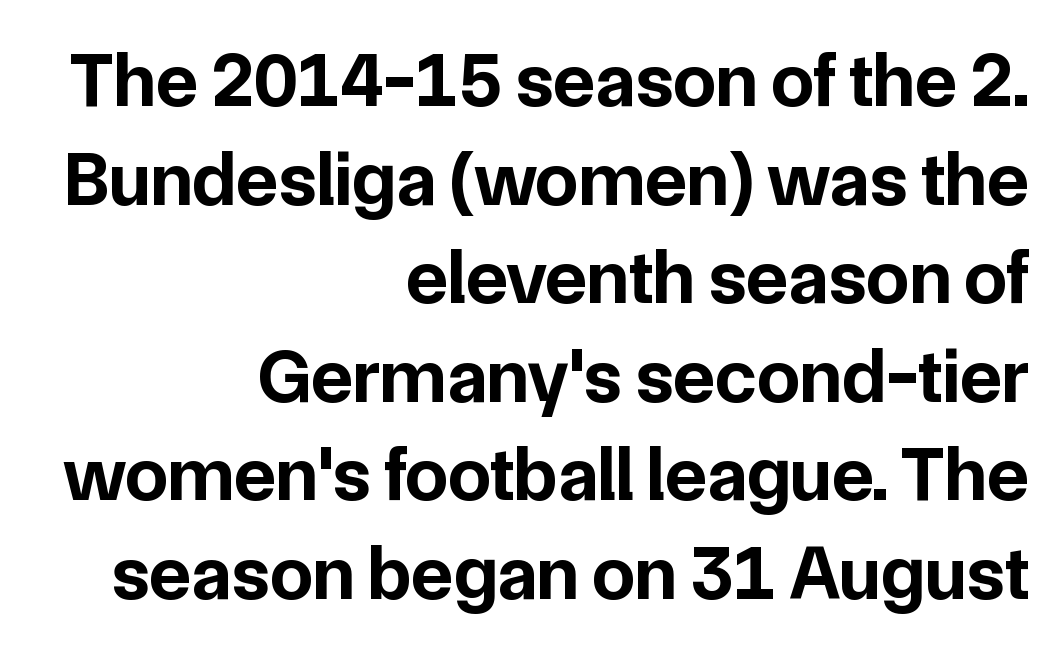
You'd pick this weight for a headline — it's a proper bold. The letters sit at their default tracking, neither squeezed nor spread. The foot of each line stays bare and open. Style check: upright. The leading is moderate, giving the passage an even texture.
